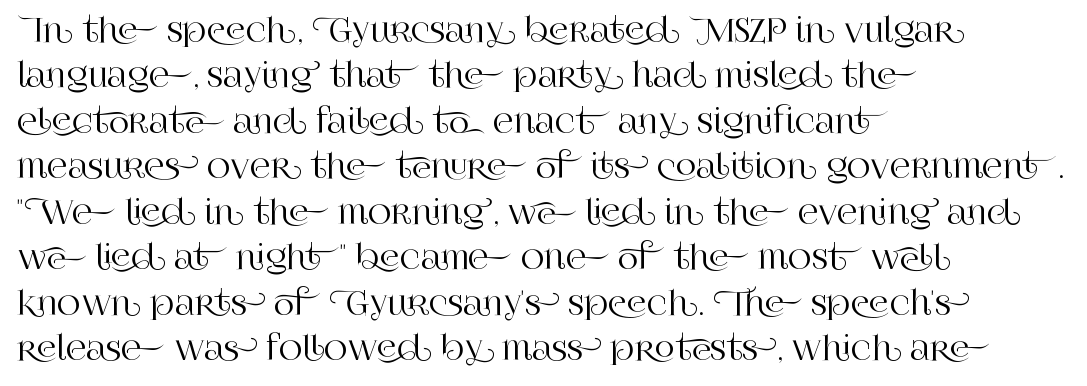
Q: Is the text italic (slanted)? A: No, it is upright.
Q: Is the typeface a serif or a sans-serif typeface? A: Serif.
Q: Is the text underlined? A: No.
Q: How is the paragraph aligned? A: Left-aligned.
Q: Is the spacing between letters normal or unusually wide? A: Normal.
Q: Is the spacing between lines tight, normal or loose? A: Normal.
Q: Width (condensed, normal, or wide)? A: Normal.
Q: Stroke contrast? A: High.
Q: x-height? A: Large.
Q: Monospaced? A: No.
